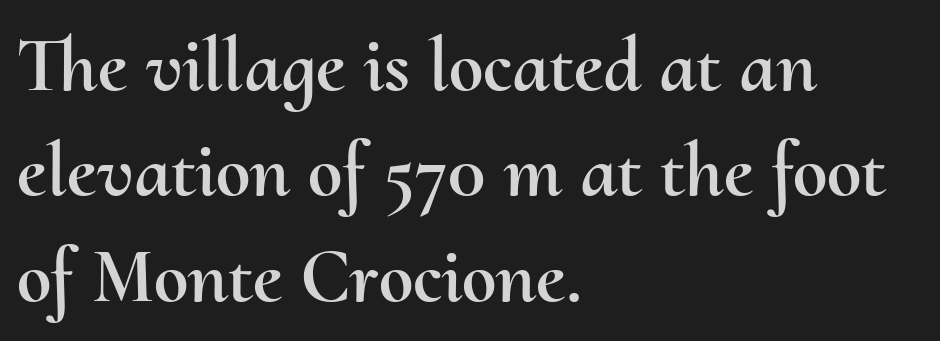
{"italic": "no", "width": "normal", "stroke_contrast": "medium", "x_height": "small", "monospaced": "no", "underline": "no", "align": "left", "line_spacing": "normal", "line_spacing_ratio": 1.35, "letter_spacing": "normal", "letter_spacing_em": 0.0, "glyph_px": 78}
